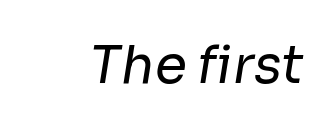
{"serif": "no", "bold": "no", "weight": "regular", "width": "normal", "stroke_contrast": "low", "x_height": "medium", "monospaced": "no", "underline": "no", "letter_spacing": "normal", "letter_spacing_em": 0.0, "glyph_px": 52}
